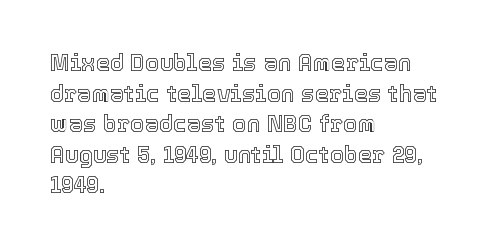
{"italic": "no", "underline": "no", "align": "left", "line_spacing": "normal", "line_spacing_ratio": 1.33, "letter_spacing": "normal", "letter_spacing_em": 0.0, "glyph_px": 23}
